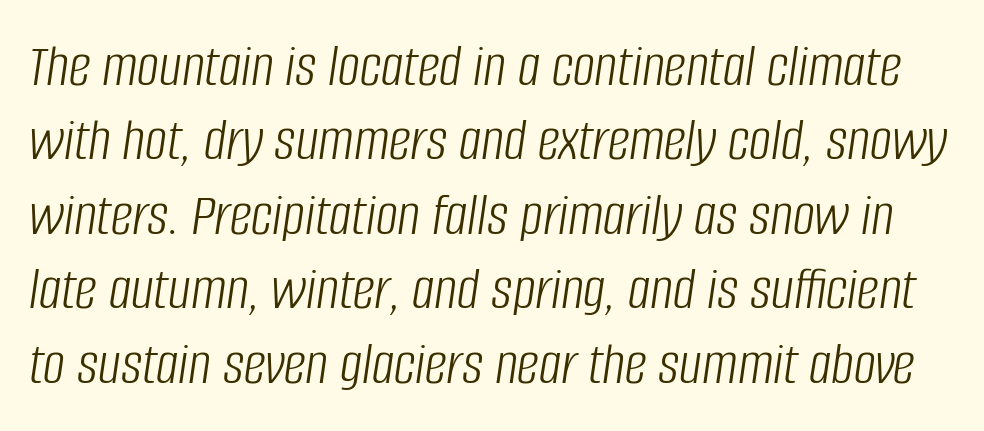
Counters stay open thanks to moderate or lighter strokes. The letters sit at their default tracking, neither squeezed nor spread. Check under the words: just untouched page. Notice how the stems are inclined rather than vertical — that's the hallmark of italics. The face used here is proportionally spaced, like ordinary book or web type.
